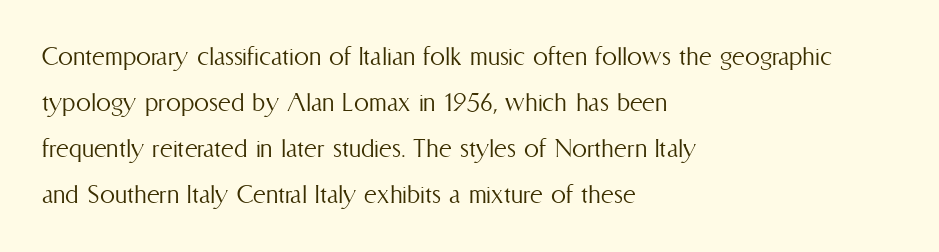
Q: Is the text bold? A: No.
Q: Is the text italic (slanted)? A: No, it is upright.
Q: Is the text underlined? A: No.
Q: How is the paragraph aligned? A: Left-aligned.
Q: Is the spacing between letters normal or unusually wide? A: Normal.
Q: Is the spacing between lines tight, normal or loose? A: Normal.
Q: Width (condensed, normal, or wide)? A: Condensed.
Q: Stroke contrast? A: Medium.
Q: x-height? A: Medium.
Q: Monospaced? A: No.
